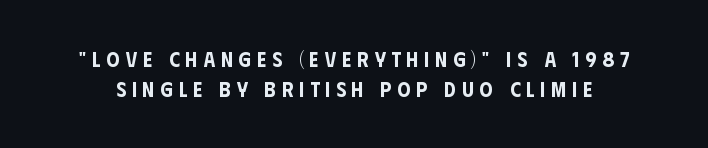
{"italic": "no", "underline": "no", "line_spacing": "normal", "line_spacing_ratio": 1.45, "letter_spacing": "wide", "letter_spacing_em": 0.28, "glyph_px": 21}
